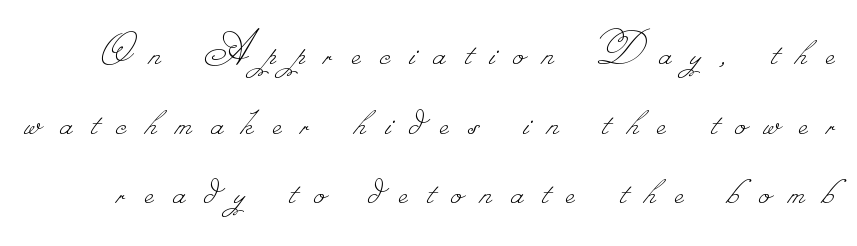
Q: Is the text bold? A: No.
Q: Is the text underlined? A: No.
Q: Is the spacing between letters normal or unusually wide? A: Unusually wide.
Q: Is the spacing between lines tight, normal or loose? A: Normal.
Q: Width (condensed, normal, or wide)? A: Normal.
Q: Stroke contrast? A: Low.
Q: Monospaced? A: No.
